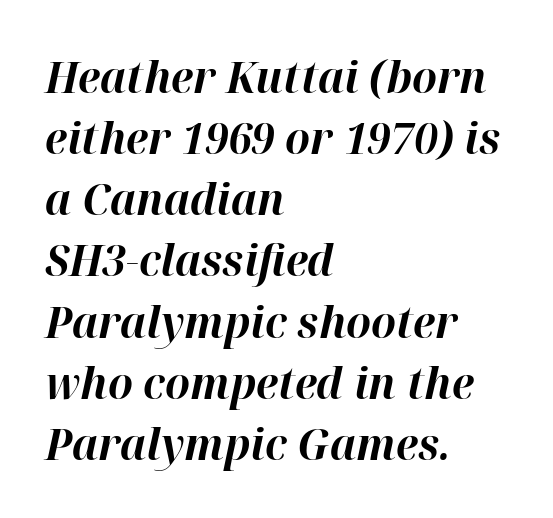
No word sits above an underline. Looking at the ascenders, they clearly lean. Varying glyph widths throughout — classic text-font behaviour. Is there much room between lines? A standard amount, neither cramped nor airy. This sample uses plain, unmodified letter spacing.
